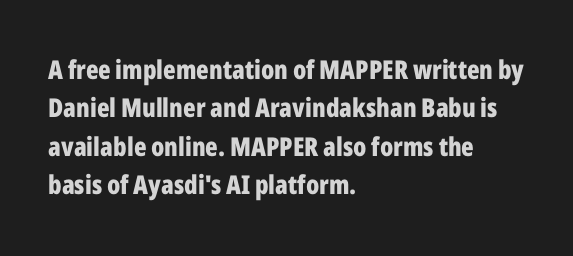
{"italic": "no", "bold": "yes", "underline": "no", "align": "left", "line_spacing": "normal", "line_spacing_ratio": 1.48, "letter_spacing": "normal", "letter_spacing_em": 0.0, "glyph_px": 26}
